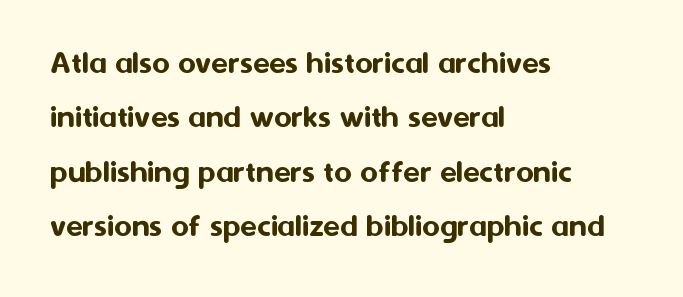
Q: Is the text italic (slanted)? A: No, it is upright.
Q: Is the typeface a serif or a sans-serif typeface? A: Sans-serif.
Q: Is the text underlined? A: No.
Q: How is the paragraph aligned? A: Left-aligned.
Q: Is the spacing between letters normal or unusually wide? A: Normal.
Q: Is the spacing between lines tight, normal or loose? A: Normal.
Q: Width (condensed, normal, or wide)? A: Normal.
Q: Stroke contrast? A: Medium.
Q: x-height? A: Medium.
Q: Monospaced? A: No.
